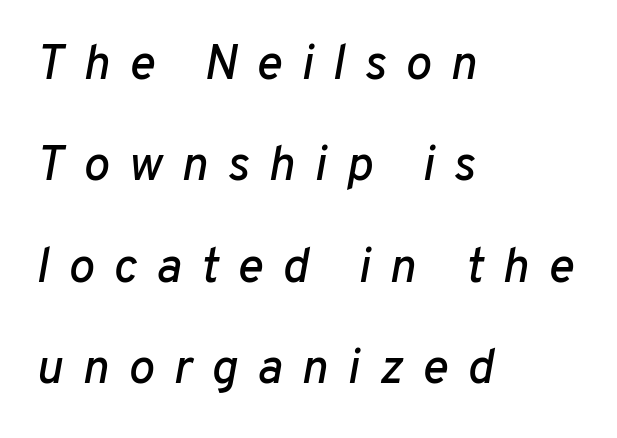
Q: Is the text italic (slanted)? A: Yes, it leans right by about 10 degrees.
Q: Is the text underlined? A: No.
Q: How is the paragraph aligned? A: Left-aligned.
Q: Is the spacing between letters normal or unusually wide? A: Unusually wide.
Q: Is the spacing between lines tight, normal or loose? A: Loose.
Q: Width (condensed, normal, or wide)? A: Normal.
Q: Stroke contrast? A: Low.
Q: x-height? A: Medium.
Q: Monospaced? A: No.
